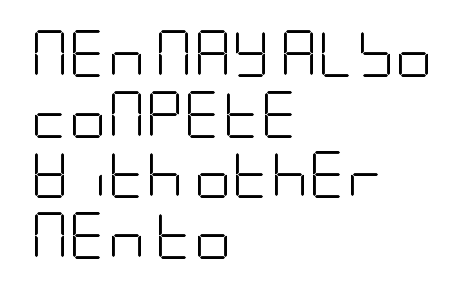
{"serif": "no", "italic": "no", "bold": "no", "weight": "light", "width": "condensed", "stroke_contrast": "low", "x_height": "large", "underline": "no", "align": "left", "line_spacing": "normal", "line_spacing_ratio": 1.29, "letter_spacing": "normal", "letter_spacing_em": 0.0, "glyph_px": 47}
